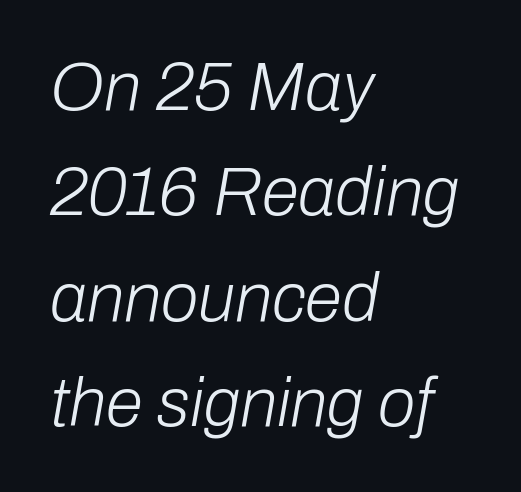
Quick note: underline off. These lines stack with their left ends in a neat column. The leading is moderate, giving the passage an even texture. Does extra space separate the letters? No, they use regular spacing. The typography opts for an oblique posture over an upright one. Character widths vary here, with narrow letters taking less room than wide ones.
